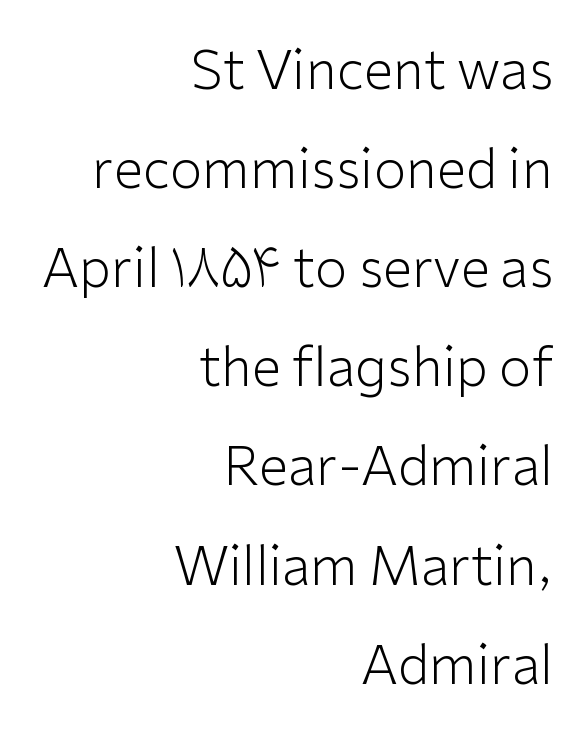
The image shows 53 px light sans-serif type, upright; set right-aligned, line spacing 1.87x, normal letter spacing, not underlined; low stroke contrast and a medium x-height.
